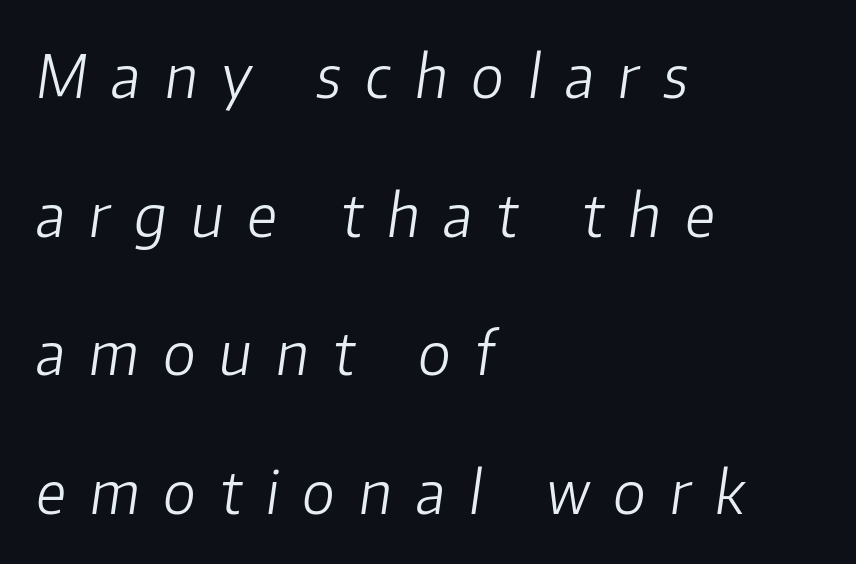
The letterforms stand isolated, each surrounded by extra space. Each letter keeps its own natural width here, so spacing adapts to shape. Line spacing here is loose. Type without underlining. Is the block centered? No — it sits flush against the left margin.
